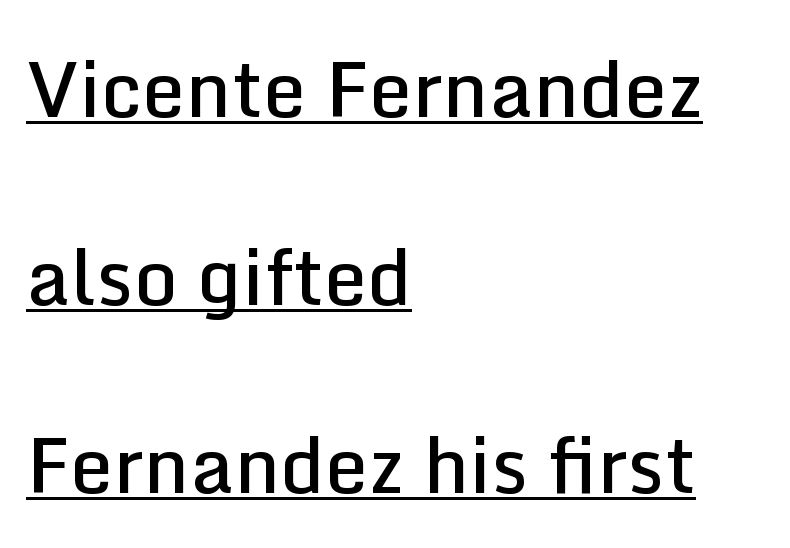
Q: Is the text bold? A: Semi-bold.
Q: Is the text italic (slanted)? A: No, it is upright.
Q: Is the typeface a serif or a sans-serif typeface? A: Sans-serif.
Q: Is the text underlined? A: Yes.
Q: How is the paragraph aligned? A: Left-aligned.
Q: Is the spacing between letters normal or unusually wide? A: Normal.
Q: Is the spacing between lines tight, normal or loose? A: Loose.
Q: Width (condensed, normal, or wide)? A: Normal.
Q: Stroke contrast? A: Low.
Q: x-height? A: Medium.
Q: Monospaced? A: No.
